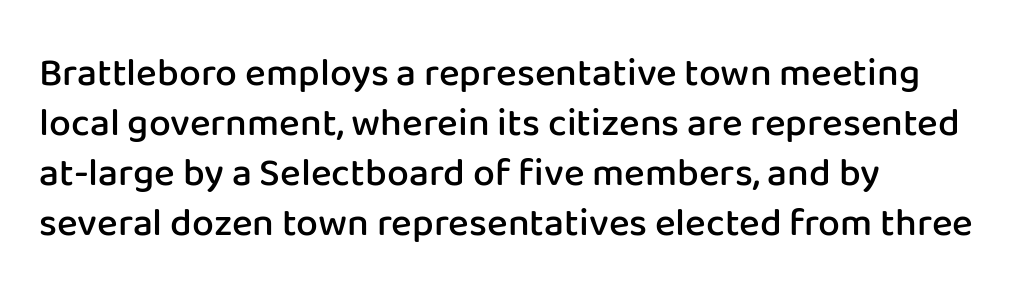
The image shows 39 px semibold sans-serif type, upright; set left-aligned, normal line spacing (1.28x), normal letter spacing, not underlined; low stroke contrast and a medium x-height.
